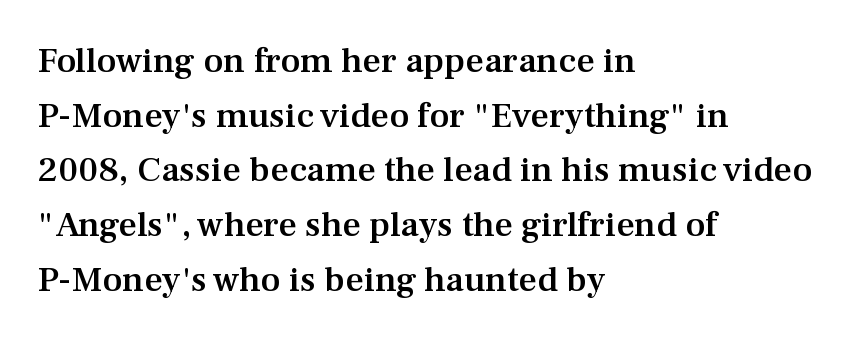
Note: serifs present on the glyphs. Leading: standard. Typeset ragged right — the left edge is the straight one. Looks like regular typesetting: each glyph gets only the width it needs. Its strokes are somewhat broadened, the hallmark of semibold type. Tracking here is standard; glyphs follow each other at the usual distance.
